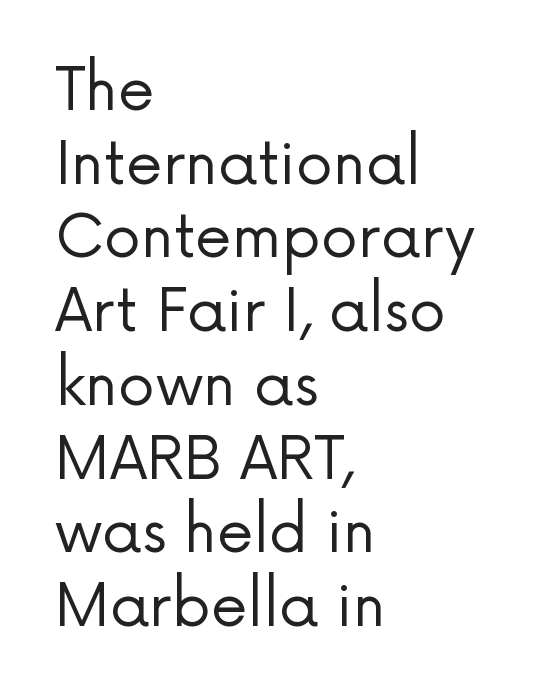
Words float on clear page, feet unadorned. The characters display no serif detailing; their extremities are plain. These lines are rendered in a variable-pitch font. Weight: regular or lighter. Ascenders rise straight up at ninety degrees. The type is set solid horizontally, with unmodified tracking.
